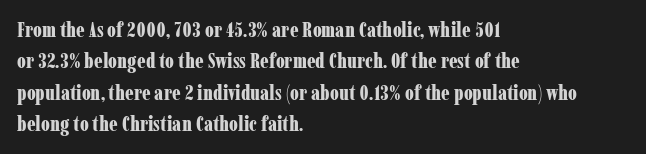
The image shows 21 px bold type, upright; set left-aligned, normal line spacing (1.49x), normal letter spacing, not underlined.
